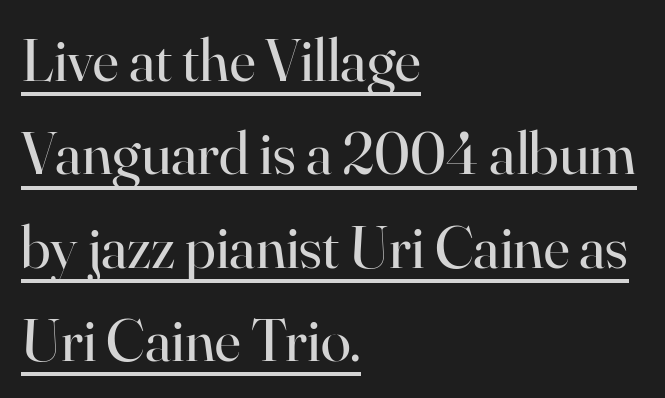
The image shows 61 px regular-weight serif type, upright; set left-aligned, normal line spacing (1.53x), normal letter spacing, underlined; high stroke contrast and a small x-height.
